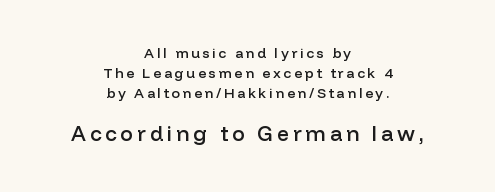
Q: Is the text bold? A: Semi-bold.
Q: Is the text italic (slanted)? A: No, it is upright.
Q: Is the text underlined? A: No.
Q: How is the paragraph aligned? A: Centered.
Q: Is the spacing between lines tight, normal or loose? A: Normal.
Q: Which block of text is set in a larger size, the first (top) or the second (bottom)? A: The second (bottom) one.
